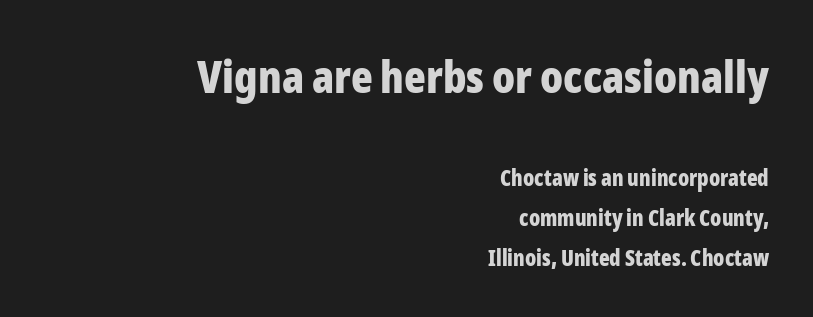
The strokes are fattened all the way to bold. Note: no serifs on the glyphs. Has an underline been added? It has not. Spacing verdict: proportional, widths tailored to each character.
